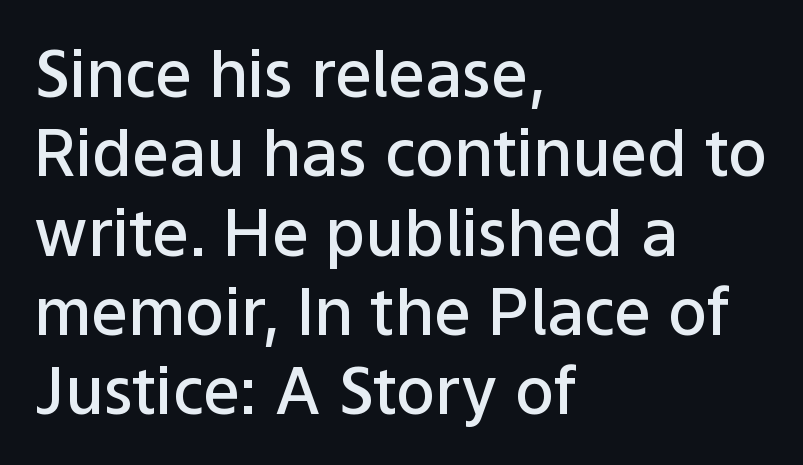
{"serif": "no", "italic": "no", "bold": "semi", "weight": "semibold", "width": "normal", "stroke_contrast": "low", "x_height": "medium", "monospaced": "no", "underline": "no", "align": "left", "line_spacing_ratio": 1.22, "letter_spacing": "normal", "letter_spacing_em": 0.0, "glyph_px": 65}
